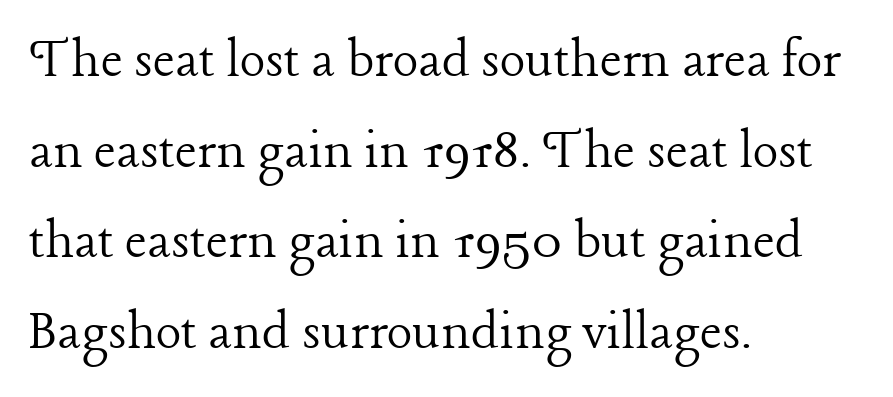
Q: Is the text bold? A: No.
Q: Is the text italic (slanted)? A: No, it is upright.
Q: Is the typeface a serif or a sans-serif typeface? A: Serif.
Q: Is the text underlined? A: No.
Q: How is the paragraph aligned? A: Left-aligned.
Q: Is the spacing between letters normal or unusually wide? A: Normal.
Q: Is the spacing between lines tight, normal or loose? A: Normal.
Q: Width (condensed, normal, or wide)? A: Normal.
Q: Stroke contrast? A: Low.
Q: x-height? A: Medium.
Q: Monospaced? A: No.
